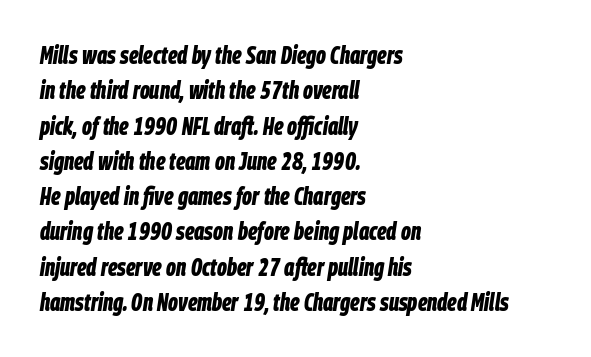
Tracking here is standard; glyphs follow each other at the usual distance. These words are printed bold, with thick strokes throughout. Descenders hang freely into open space. Looking at the ascenders, they clearly lean. Casual observation: everything's shoved over to the left. Horizontal bands of white between lines are of average thickness.
